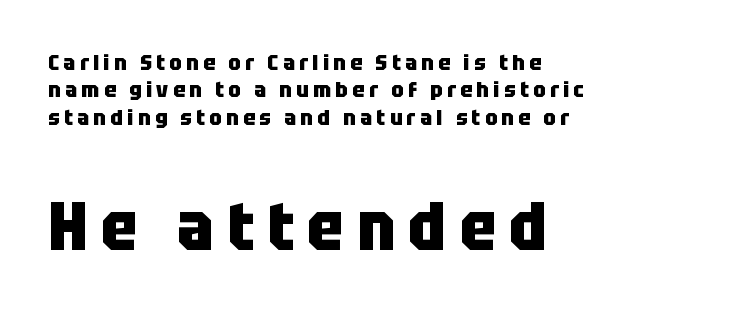
Ascenders rise straight up at ninety degrees. The tracking reads as deliberately expanded to a designer's eye. These lines are rendered in a variable-pitch font. Line starts are locked; line ends wander. The passage shown is not underscored anywhere.
